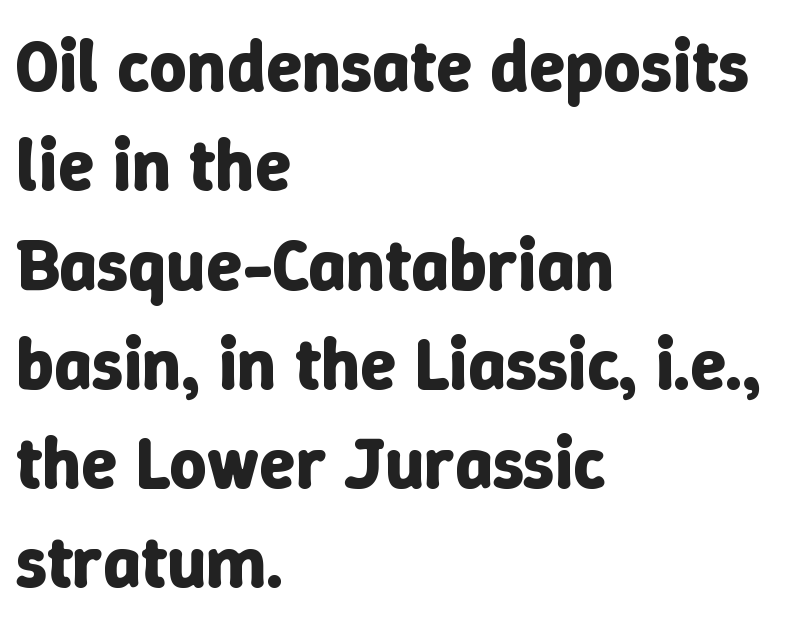
The axis of the letterforms is exactly vertical. You'd pick this weight for a headline — it's a proper bold. The line-height multiplier appears to be the usual default. Short note: letters normally spaced. This sample has the flowing, uneven cadence of proportional lettering. If you drew a ruler down the left edge, every line would touch it.
